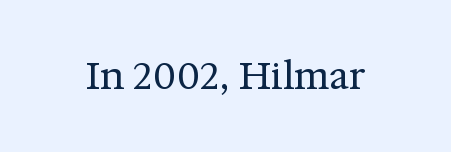
Decoration check: the copy has no underline. Note: serifs present on the glyphs. The passage shown is typed in a proportional face where columns would drift. How are the letters spaced? Ordinarily, with no added tracking. Weight: regular or lighter. Posture: vertical.
